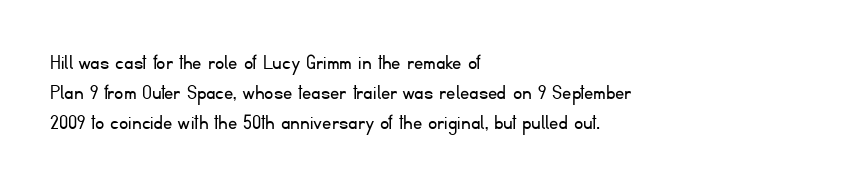
Q: Is the text bold? A: No.
Q: Is the text italic (slanted)? A: No, it is upright.
Q: Is the text underlined? A: No.
Q: How is the paragraph aligned? A: Left-aligned.
Q: Is the spacing between letters normal or unusually wide? A: Normal.
Q: Is the spacing between lines tight, normal or loose? A: Normal.
